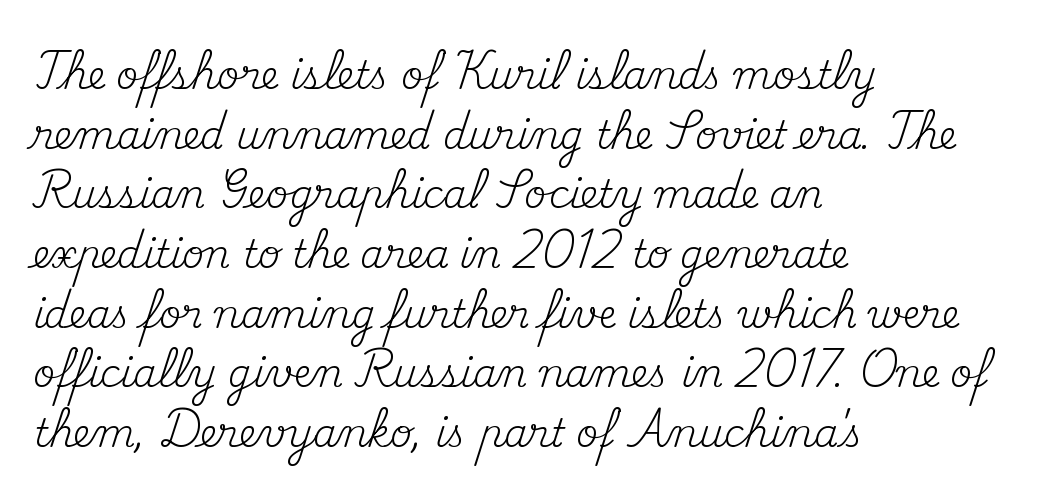
The image shows 38 px regular-weight serif type; set left-aligned, normal line spacing (1.57x), normal letter spacing, not underlined; medium stroke contrast and a small x-height.
